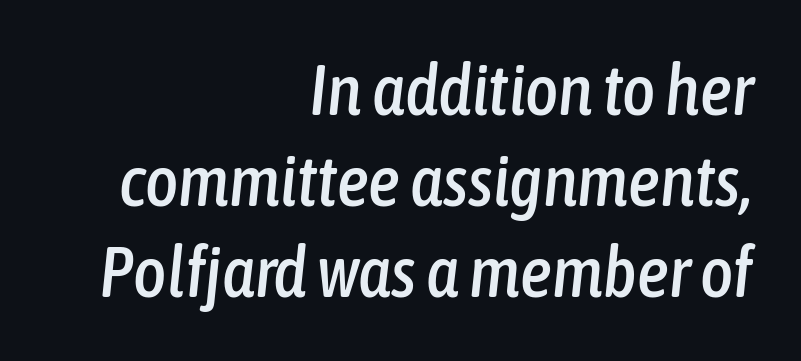
Q: Is the text italic (slanted)? A: Yes, it leans right by about 6 degrees.
Q: Is the text underlined? A: No.
Q: How is the paragraph aligned? A: Right-aligned.
Q: Is the spacing between letters normal or unusually wide? A: Normal.
Q: Is the spacing between lines tight, normal or loose? A: Normal.
Q: Width (condensed, normal, or wide)? A: Condensed.
Q: Stroke contrast? A: Low.
Q: x-height? A: Medium.
Q: Monospaced? A: No.
